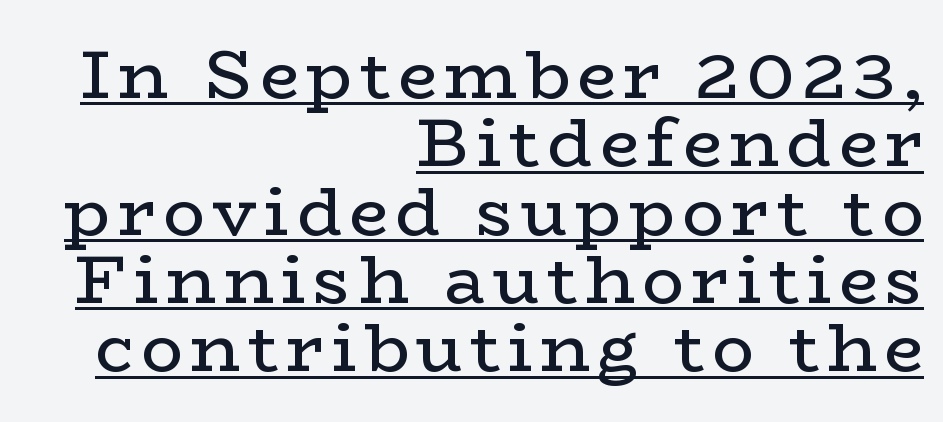
The paragraph has a hard right edge and a soft left edge. Tightly led — the rows are bunched. Counters stay open thanks to moderate or lighter strokes. The glyphs are accompanied by a horizontal stroke just below them. Varying glyph widths throughout — classic text-font behaviour. Check where the strokes stop: tiny serifs finish them off.
